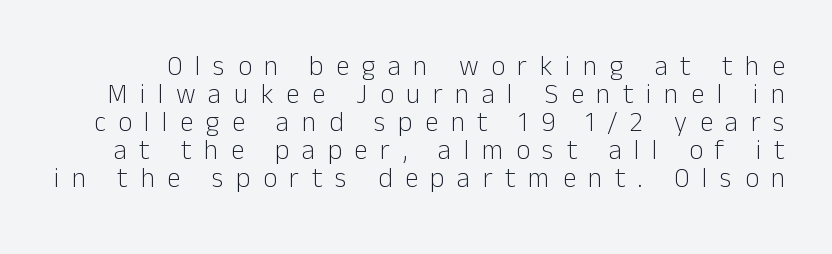
The image shows 27 px text type, upright; set tight line spacing (1.04x), unusually wide letter spacing (+0.47 em), not underlined.
